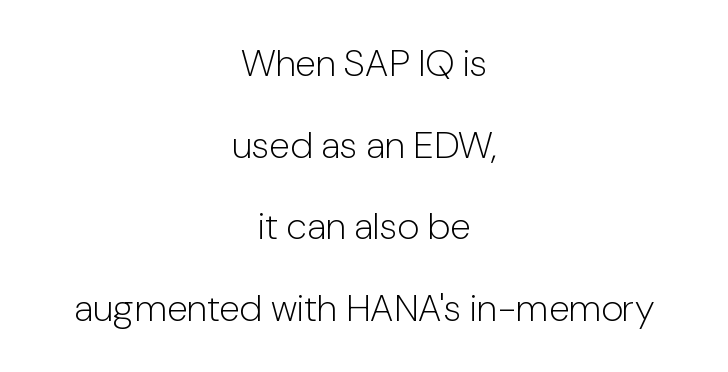
Letters rest on an invisible, unmarked baseline. Notice how the stems are strictly vertical — no italics here. What's the leading like? Stretched, with rows far apart. One-word summary of the alignment: center. Proportional: the letters do not fall into vertical columns. Check where the strokes stop: nothing finishes them off — pure sans.
